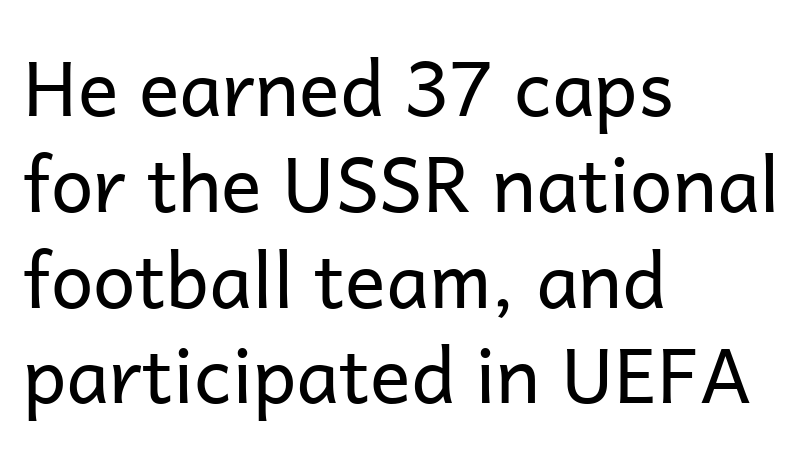
{"serif": "no", "italic": "no", "bold": "no", "weight": "regular", "width": "normal", "stroke_contrast": "low", "x_height": "medium", "monospaced": "no", "underline": "no", "align": "left", "line_spacing": "normal", "line_spacing_ratio": 1.26, "letter_spacing": "normal", "letter_spacing_em": 0.0, "glyph_px": 76}
